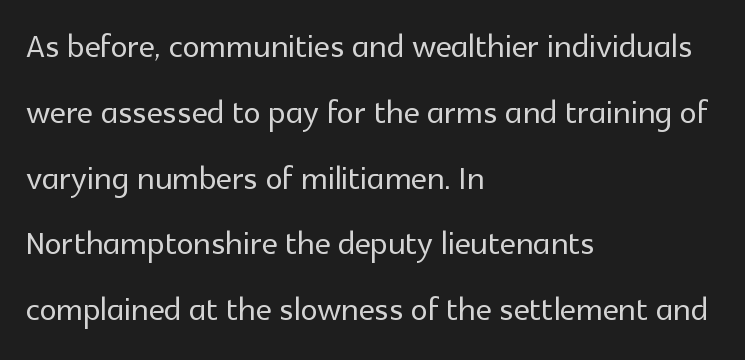
Is this a sans? Yes — the strokes have no serifs. Does the leading feel generous? No, just average. Ordinary non-slanted type is in use. The passage shown is typed in a proportional face where columns would drift. Check under the words: just untouched page. The setting favours the left margin, as ordinary paragraphs usually do.
